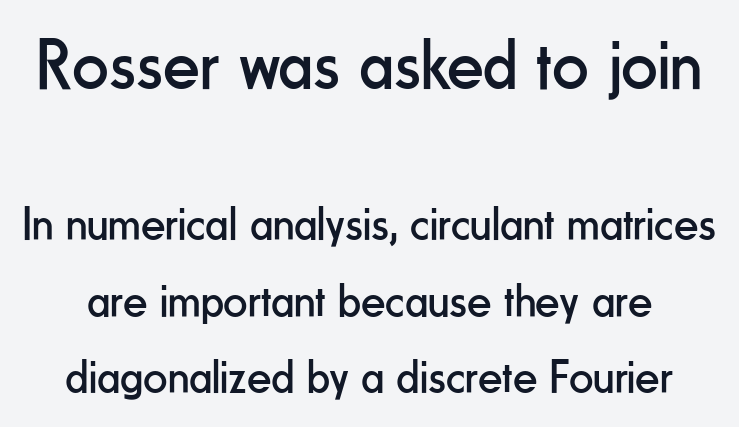
Q: Is the text bold? A: No.
Q: Is the text italic (slanted)? A: No, it is upright.
Q: Is the typeface a serif or a sans-serif typeface? A: Sans-serif.
Q: Is the text underlined? A: No.
Q: Is the spacing between letters normal or unusually wide? A: Normal.
Q: Is the spacing between lines tight, normal or loose? A: Normal.
Q: Which block of text is set in a larger size, the first (top) or the second (bottom)? A: The first (top) one.
Q: Width (condensed, normal, or wide)? A: Condensed.
Q: Stroke contrast? A: Low.
Q: x-height? A: Small.
Q: Monospaced? A: No.
